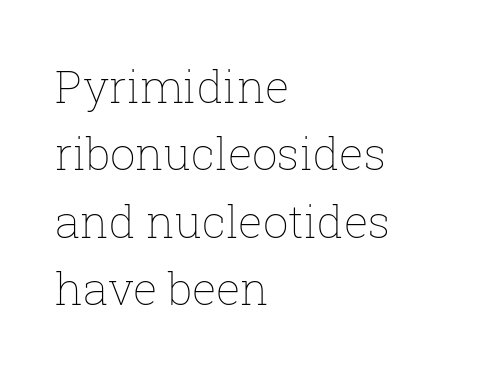
Q: Is the text bold? A: No.
Q: Is the text italic (slanted)? A: No, it is upright.
Q: Is the text underlined? A: No.
Q: How is the paragraph aligned? A: Left-aligned.
Q: Is the spacing between letters normal or unusually wide? A: Normal.
Q: Is the spacing between lines tight, normal or loose? A: Normal.
Q: Width (condensed, normal, or wide)? A: Normal.
Q: Stroke contrast? A: Low.
Q: x-height? A: Medium.
Q: Monospaced? A: No.
